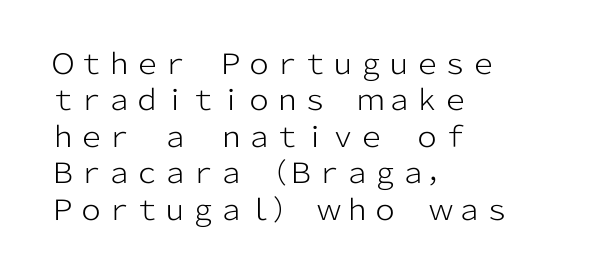
{"serif": "no", "italic": "no", "bold": "no", "weight": "light", "width": "normal", "stroke_contrast": "low", "x_height": "medium", "monospaced": "no", "underline": "no", "align": "left", "line_spacing": "normal", "line_spacing_ratio": 1.3, "letter_spacing": "normal", "letter_spacing_em": 0.0, "glyph_px": 28}
